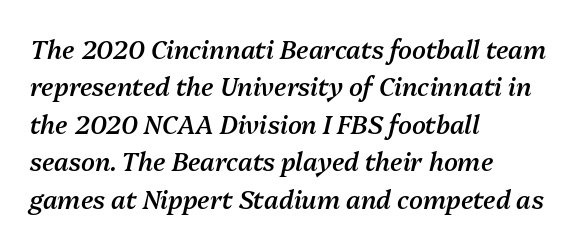
Q: Is the text bold? A: Semi-bold.
Q: Is the text italic (slanted)? A: Yes, it leans right by about 13 degrees.
Q: Is the text underlined? A: No.
Q: How is the paragraph aligned? A: Left-aligned.
Q: Is the spacing between letters normal or unusually wide? A: Normal.
Q: Is the spacing between lines tight, normal or loose? A: Normal.
